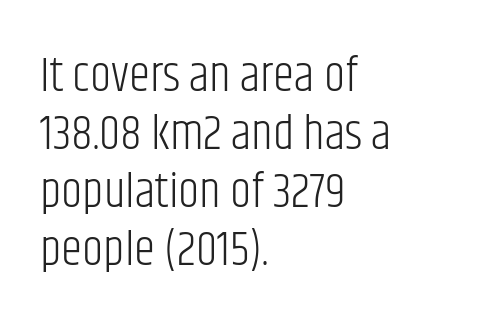
The image shows 48 px light, condensed sans-serif type, upright; set left-aligned, line spacing 1.21x, normal letter spacing, not underlined; low stroke contrast and a large x-height.
